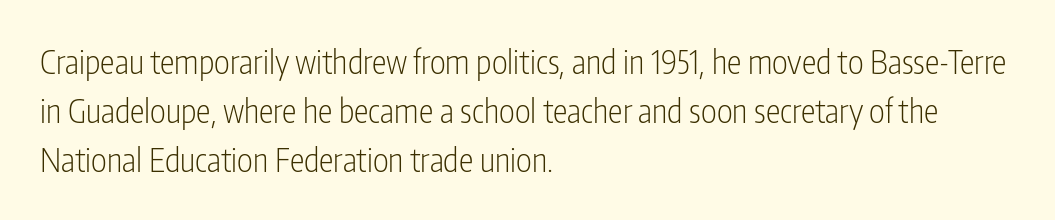
Q: Is the text bold? A: No.
Q: Is the text italic (slanted)? A: No, it is upright.
Q: Is the typeface a serif or a sans-serif typeface? A: Sans-serif.
Q: Is the text underlined? A: No.
Q: How is the paragraph aligned? A: Left-aligned.
Q: Is the spacing between letters normal or unusually wide? A: Normal.
Q: Is the spacing between lines tight, normal or loose? A: Normal.
Q: Width (condensed, normal, or wide)? A: Condensed.
Q: Stroke contrast? A: Low.
Q: x-height? A: Medium.
Q: Monospaced? A: No.
